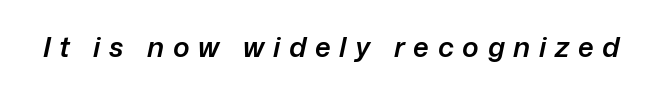
{"italic": "yes", "lean": "right", "slant_degrees": 12, "bold": "semi", "weight": "semibold", "width": "normal", "stroke_contrast": "low", "x_height": "medium", "monospaced": "no", "underline": "no", "letter_spacing": "wide", "letter_spacing_em": 0.31, "glyph_px": 28}
